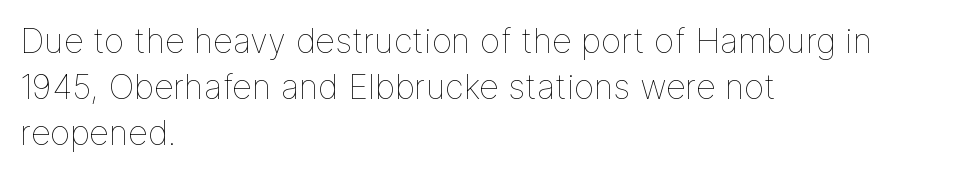
Q: Is the text bold? A: No.
Q: Is the text italic (slanted)? A: No, it is upright.
Q: Is the text underlined? A: No.
Q: How is the paragraph aligned? A: Left-aligned.
Q: Is the spacing between letters normal or unusually wide? A: Normal.
Q: Is the spacing between lines tight, normal or loose? A: Normal.
Q: Width (condensed, normal, or wide)? A: Normal.
Q: Stroke contrast? A: Low.
Q: x-height? A: Medium.
Q: Monospaced? A: No.
